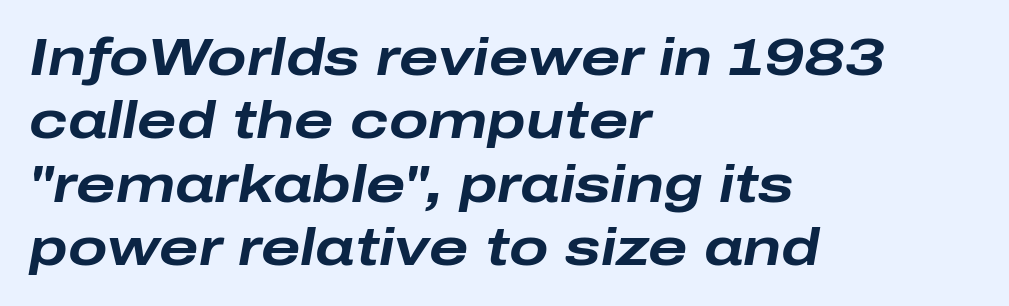
{"italic": "yes", "lean": "right", "slant_degrees": 10, "bold": "yes", "weight": "bold", "width": "wide", "stroke_contrast": "low", "x_height": "medium", "monospaced": "no", "underline": "no", "align": "left", "line_spacing_ratio": 1.22, "letter_spacing": "normal", "letter_spacing_em": 0.0, "glyph_px": 52}
